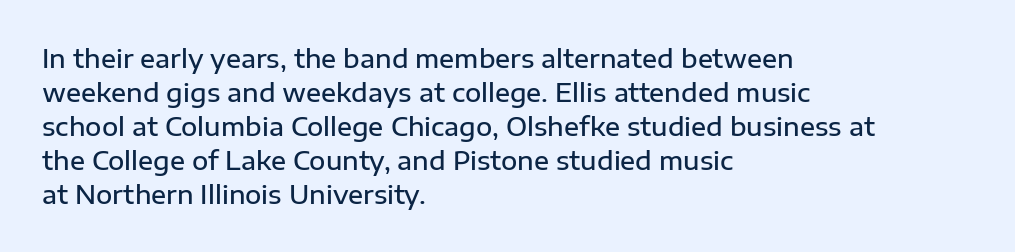
{"italic": "no", "bold": "semi", "underline": "no", "align": "left", "line_spacing": "normal", "line_spacing_ratio": 1.36, "letter_spacing": "normal", "letter_spacing_em": 0.0, "glyph_px": 25}
